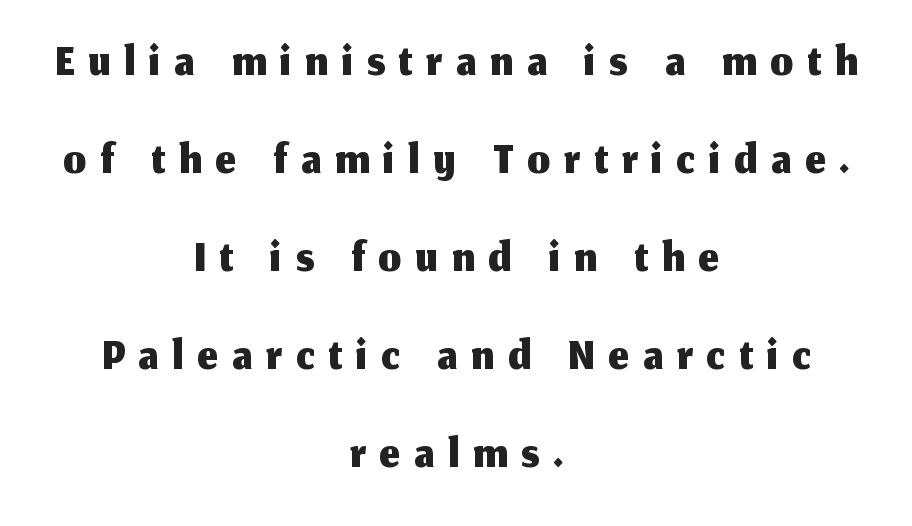
{"serif": "no", "italic": "no", "width": "normal", "stroke_contrast": "medium", "x_height": "medium", "monospaced": "no", "underline": "no", "align": "center", "line_spacing": "normal", "line_spacing_ratio": 1.38, "letter_spacing": "wide", "letter_spacing_em": 0.2, "glyph_px": 71}
